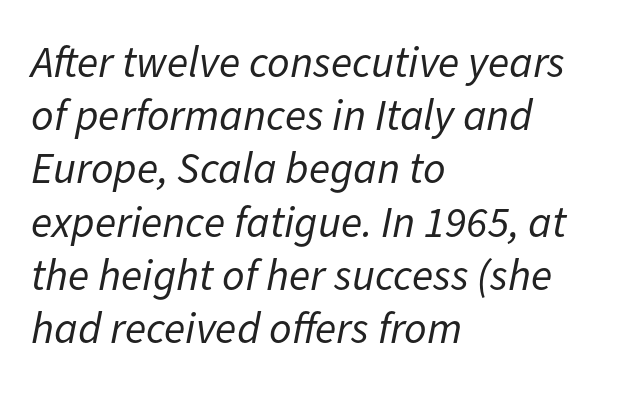
{"italic": "yes", "lean": "right", "slant_degrees": 11, "bold": "no", "weight": "regular", "width": "normal", "stroke_contrast": "low", "x_height": "medium", "monospaced": "no", "underline": "no", "align": "left", "line_spacing_ratio": 1.21, "letter_spacing": "normal", "letter_spacing_em": 0.0, "glyph_px": 44}
